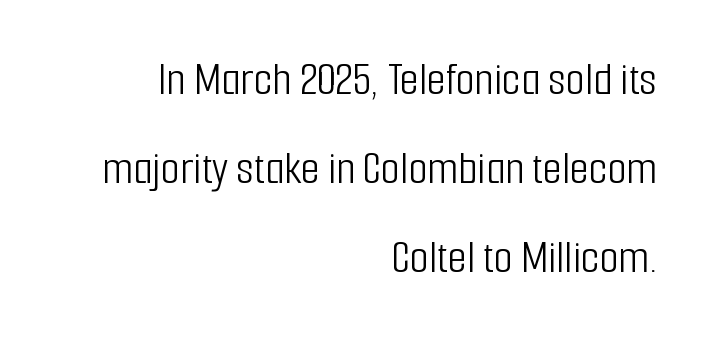
The image shows 49 px light, condensed sans-serif type, upright; set right-aligned, line spacing 1.82x, normal letter spacing, not underlined; low stroke contrast and a medium x-height.
